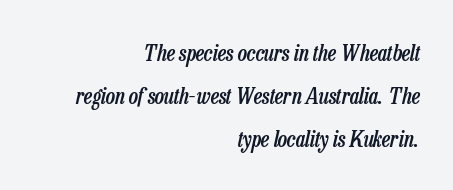
Q: Is the text bold? A: Semi-bold.
Q: Is the text italic (slanted)? A: Yes, it leans right by about 13 degrees.
Q: Is the text underlined? A: No.
Q: How is the paragraph aligned? A: Right-aligned.
Q: Is the spacing between letters normal or unusually wide? A: Normal.
Q: Is the spacing between lines tight, normal or loose? A: Loose.
